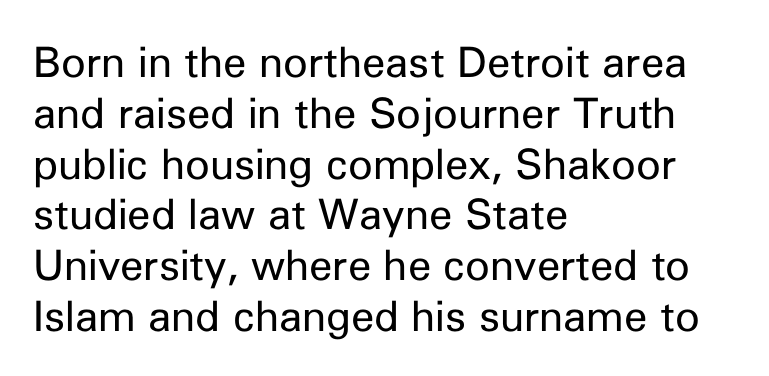
Letters rest on an invisible, unmarked baseline. On a weight scale, this lands at 450 or below. Here the designer chose a conventional face with non-uniform glyph widths. A classic flush-left, rag-right setting is used for this passage. Type style note: lacks serifs.
